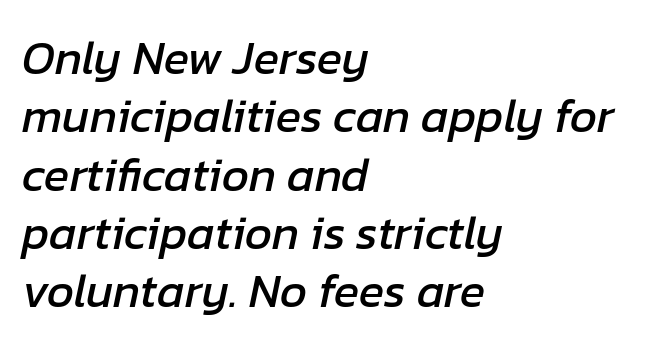
Q: Is the text italic (slanted)? A: Yes, it leans right by about 12 degrees.
Q: Is the text underlined? A: No.
Q: How is the paragraph aligned? A: Left-aligned.
Q: Is the spacing between letters normal or unusually wide? A: Normal.
Q: Width (condensed, normal, or wide)? A: Normal.
Q: Stroke contrast? A: Low.
Q: x-height? A: Medium.
Q: Monospaced? A: No.
